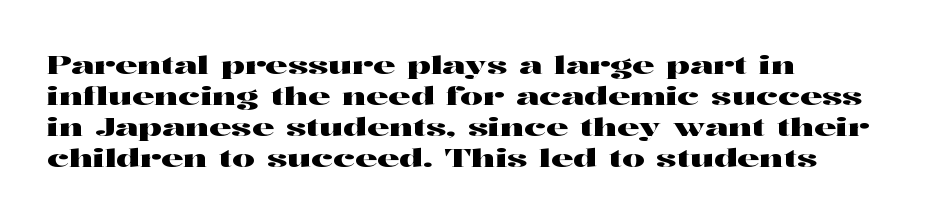
Clear beneath every line of the passage. Is the block centered? No — it sits flush against the left margin. Observe the ordinary spacing: letters are neighbours, not strangers. The letters stand upright; this is a roman face.
